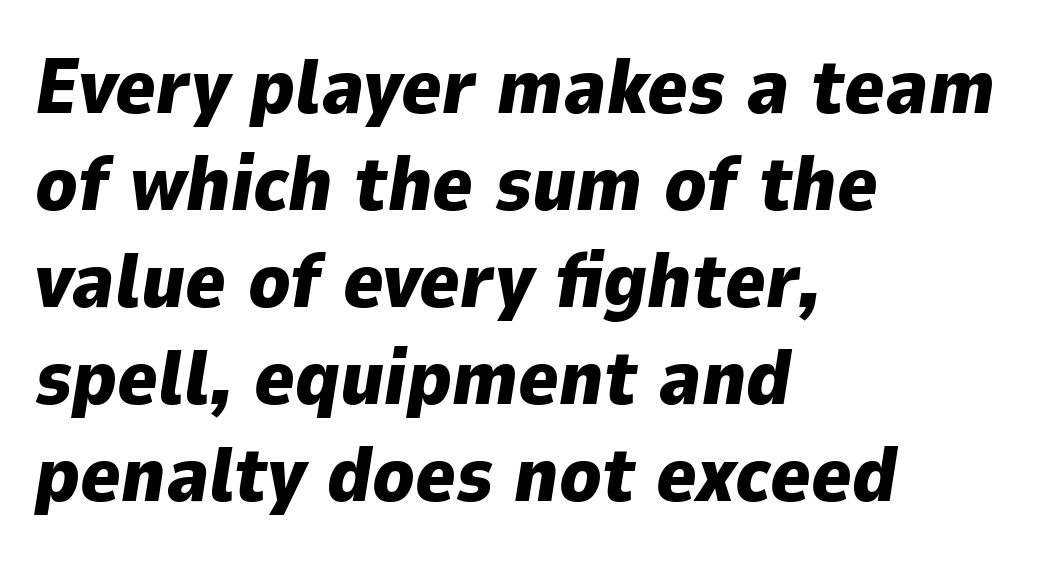
Q: Is the text bold? A: Yes.
Q: Is the text italic (slanted)? A: Yes, it leans right by about 9 degrees.
Q: Is the text underlined? A: No.
Q: How is the paragraph aligned? A: Left-aligned.
Q: Is the spacing between letters normal or unusually wide? A: Normal.
Q: Is the spacing between lines tight, normal or loose? A: Normal.
Q: Width (condensed, normal, or wide)? A: Normal.
Q: Stroke contrast? A: Low.
Q: x-height? A: Medium.
Q: Monospaced? A: No.
